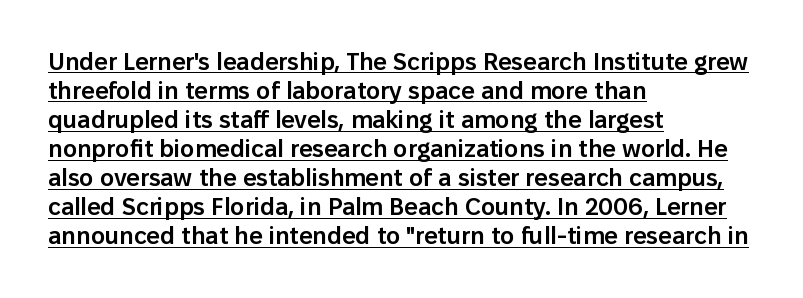
{"italic": "no", "bold": "semi", "underline": "yes", "align": "left", "line_spacing_ratio": 1.21, "letter_spacing": "normal", "letter_spacing_em": 0.0, "glyph_px": 24}
